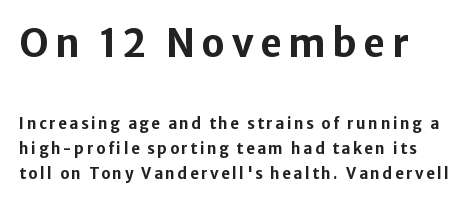
The image shows 38 px bold sans-serif type, upright; set left-aligned, normal line spacing (1.69x), not underlined; the first (top) block is 2.53x larger; low stroke contrast and a medium x-height.
